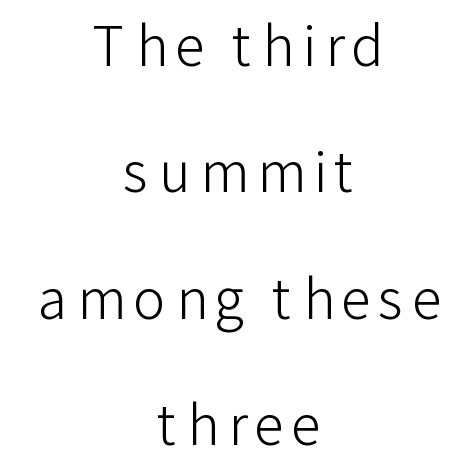
Q: Is the text bold? A: No.
Q: Is the text italic (slanted)? A: No, it is upright.
Q: Is the typeface a serif or a sans-serif typeface? A: Sans-serif.
Q: Is the text underlined? A: No.
Q: How is the paragraph aligned? A: Centered.
Q: Is the spacing between lines tight, normal or loose? A: Loose.
Q: Width (condensed, normal, or wide)? A: Normal.
Q: Stroke contrast? A: Low.
Q: x-height? A: Medium.
Q: Monospaced? A: No.
